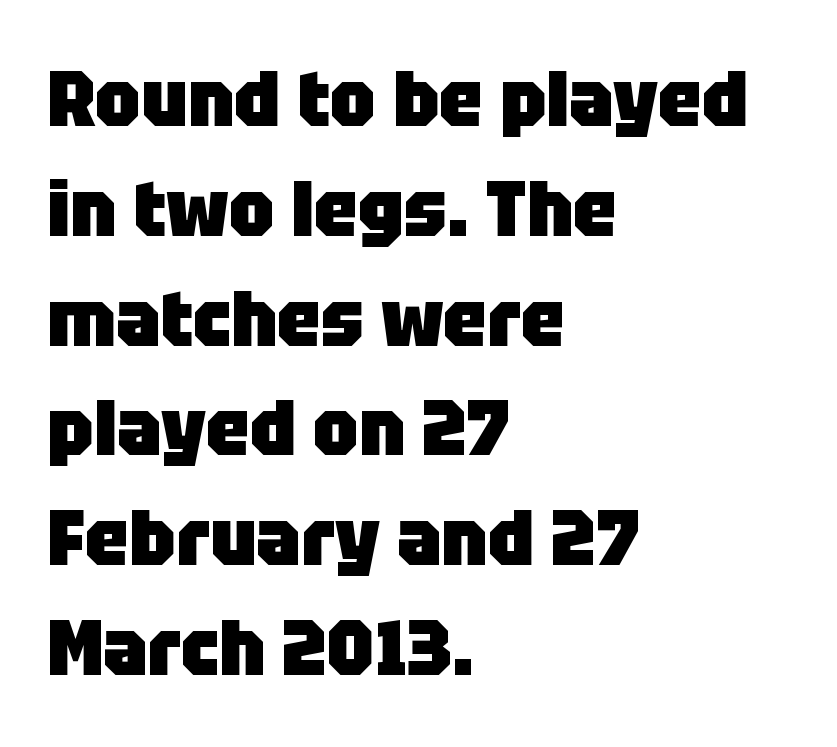
{"serif": "no", "italic": "no", "bold": "yes", "weight": "heavy", "width": "normal", "stroke_contrast": "low", "x_height": "large", "monospaced": "no", "underline": "no", "align": "left", "line_spacing": "normal", "line_spacing_ratio": 1.39, "letter_spacing": "normal", "letter_spacing_em": 0.0, "glyph_px": 79}
